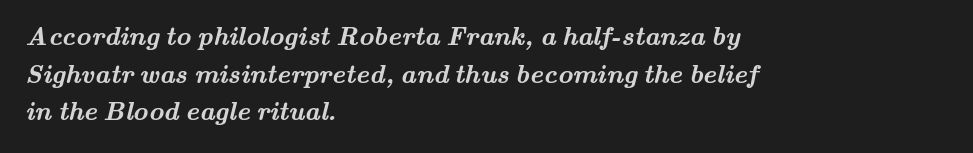
Check the space under the baseline: it is left empty. Summary of weight: heavy, a full bold. Layout note: lines flush left. The letters sit at their default tracking, neither squeezed nor spread. Interline gaps are of average width in this sample.
